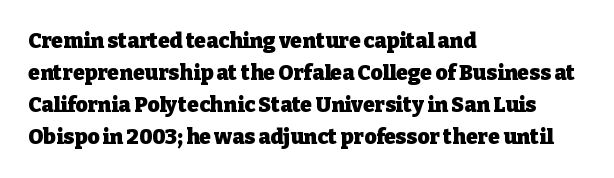
Q: Is the text bold? A: Yes.
Q: Is the text italic (slanted)? A: No, it is upright.
Q: Is the text underlined? A: No.
Q: How is the paragraph aligned? A: Left-aligned.
Q: Is the spacing between letters normal or unusually wide? A: Normal.
Q: Is the spacing between lines tight, normal or loose? A: Normal.
